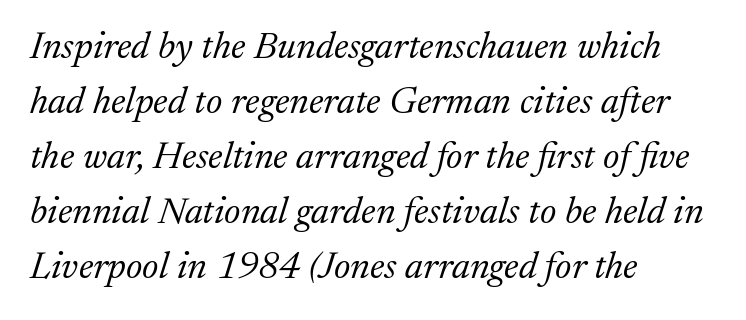
The image shows 38 px light serif type, italic (leaning right); set left-aligned, normal line spacing (1.45x), normal letter spacing, not underlined; medium stroke contrast and a medium x-height.
